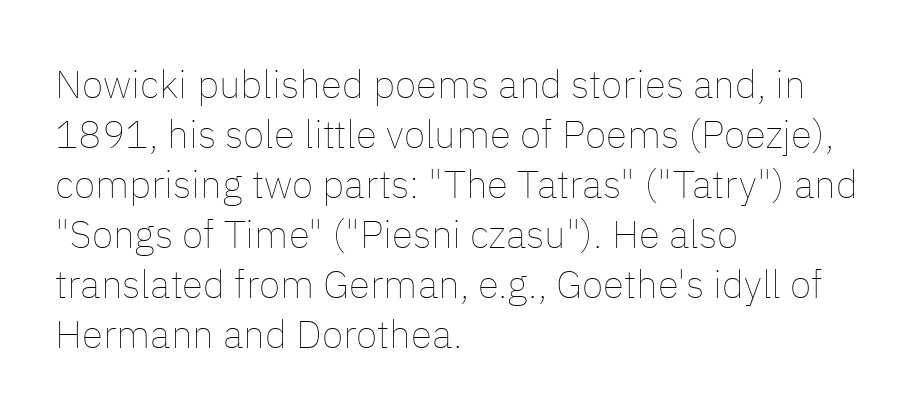
The type sits square on the baseline with zero lean. Evenly set lines give the paragraph a standard silhouette. This rendering features lettering with no underline. Characters follow at the spacing the type designer built in. Heaviness? Minimal to ordinary, like unemphasized prose. The setting favours the left margin, as ordinary paragraphs usually do.
